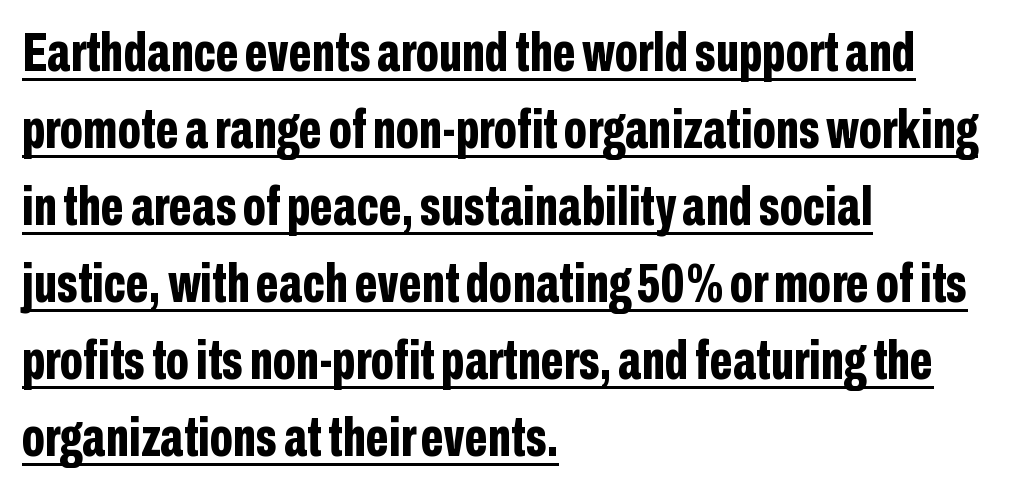
The image shows 55 px bold, condensed sans-serif type, upright; set left-aligned, normal line spacing (1.4x), normal letter spacing, underlined; low stroke contrast and a medium x-height.
